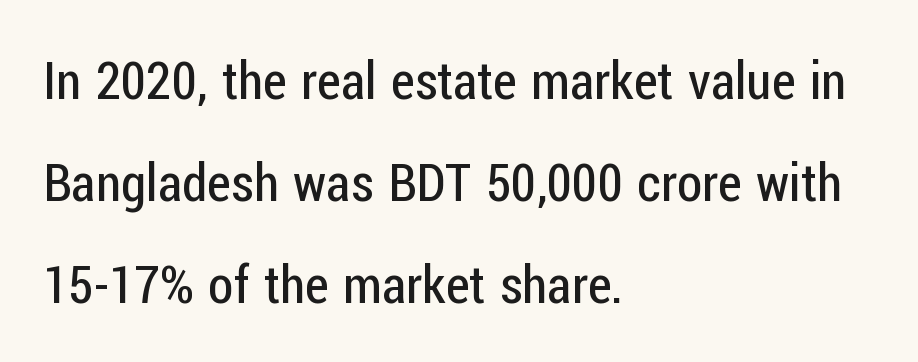
Students, observe: this is what heavily led, spacious text looks like. The letters stand upright; this is a roman face. Varying glyph widths throughout — classic text-font behaviour. The zone under the glyphs is completely vacant. Check where the strokes stop: nothing finishes them off — pure sans.
